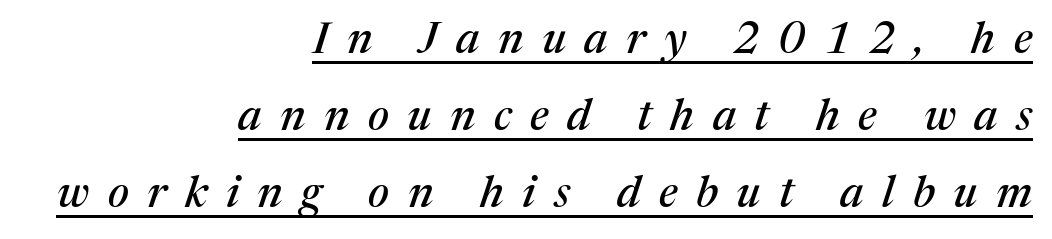
Q: Is the text italic (slanted)? A: Yes, it leans right by about 17 degrees.
Q: Is the typeface a serif or a sans-serif typeface? A: Serif.
Q: Is the text underlined? A: Yes.
Q: How is the paragraph aligned? A: Right-aligned.
Q: Is the spacing between letters normal or unusually wide? A: Unusually wide.
Q: Width (condensed, normal, or wide)? A: Normal.
Q: Stroke contrast? A: Medium.
Q: x-height? A: Medium.
Q: Monospaced? A: No.
